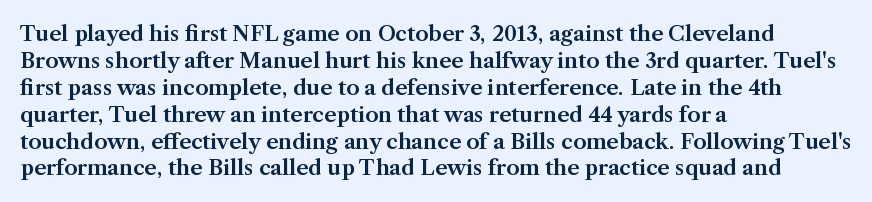
No word sits above an underline. Rendered with straight, roman letterforms. A typesetter would call this leading conventional body-copy spacing. Nothing unusual about the tracking: characters are spaced as the font intends. Line starts are locked; line ends wander.
